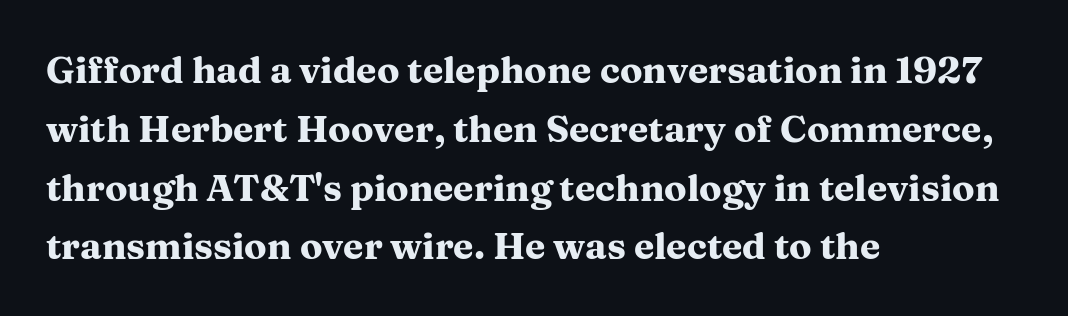
Q: Is the text bold? A: Yes.
Q: Is the text italic (slanted)? A: No, it is upright.
Q: Is the typeface a serif or a sans-serif typeface? A: Serif.
Q: Is the text underlined? A: No.
Q: How is the paragraph aligned? A: Left-aligned.
Q: Is the spacing between letters normal or unusually wide? A: Normal.
Q: Is the spacing between lines tight, normal or loose? A: Normal.
Q: Width (condensed, normal, or wide)? A: Wide.
Q: Stroke contrast? A: Medium.
Q: x-height? A: Medium.
Q: Monospaced? A: No.
